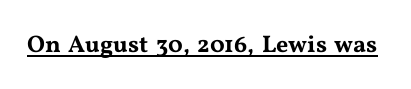
The image shows 24 px text type, upright; set normal letter spacing, underlined.
